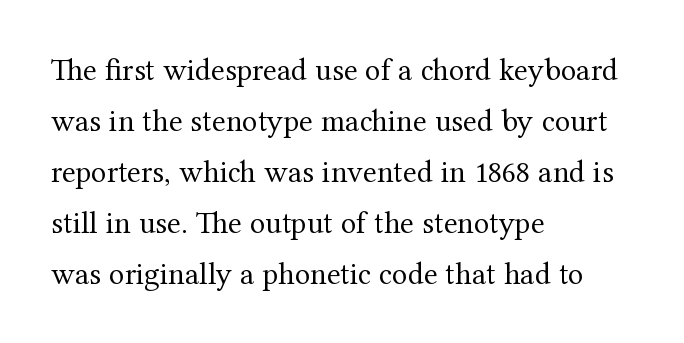
Q: Is the text bold? A: No.
Q: Is the text italic (slanted)? A: No, it is upright.
Q: Is the typeface a serif or a sans-serif typeface? A: Serif.
Q: Is the text underlined? A: No.
Q: How is the paragraph aligned? A: Left-aligned.
Q: Is the spacing between letters normal or unusually wide? A: Normal.
Q: Is the spacing between lines tight, normal or loose? A: Normal.
Q: Width (condensed, normal, or wide)? A: Normal.
Q: Stroke contrast? A: Medium.
Q: x-height? A: Medium.
Q: Monospaced? A: No.
